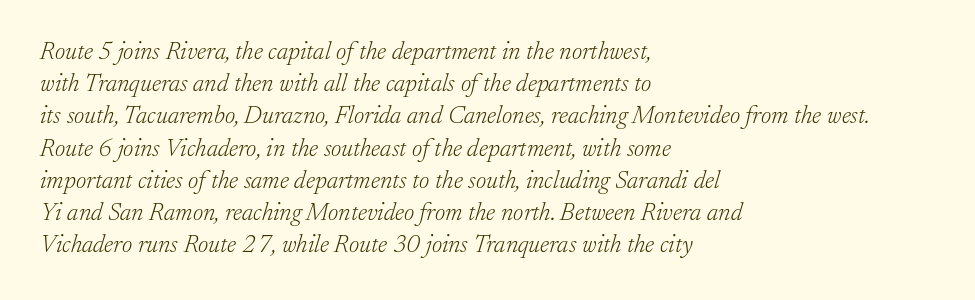
{"italic": "yes", "lean": "right", "slant_degrees": 17, "bold": "no", "underline": "no", "align": "left", "line_spacing": "normal", "line_spacing_ratio": 1.29, "letter_spacing": "normal", "letter_spacing_em": 0.0, "glyph_px": 25}
